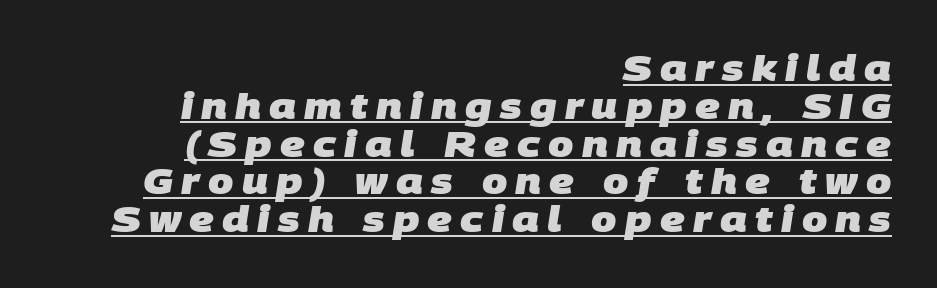
The image shows 36 px heavy sans-serif type; set right-aligned, tight line spacing (1.05x), unusually wide letter spacing (+0.23 em), underlined; low stroke contrast and a large x-height.
